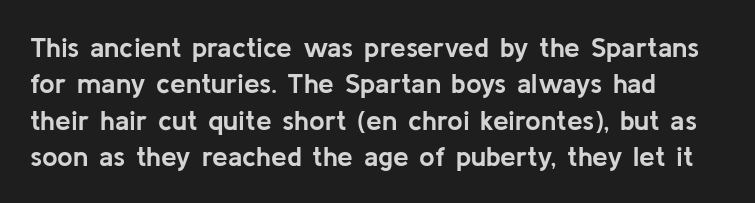
Tracking value appears to be zero — textbook default spacing. The block of text has a typical density, with ordinary space between rows. Honestly, there is no underline to notice here at all. Note the varied advance widths — an 'i' is clearly narrower than an 'm'. You can tell from the bare stems that sans-serif type was used. Emphasis by weight is at full strength: bold.
